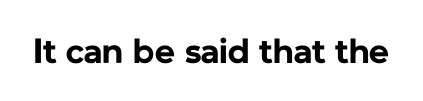
Tall strokes in this sample are plumb rather than angled. Varying glyph widths throughout — classic text-font behaviour. Default kerning and tracking; the words read as compact shapes. Its strokes are broad and dark, the hallmark of bold type. Quick note: underline off.
